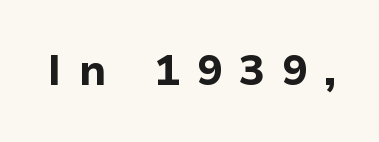
The image shows 42 px bold sans-serif type, upright; set unusually wide letter spacing (+0.41 em), not underlined; low stroke contrast and a medium x-height.
